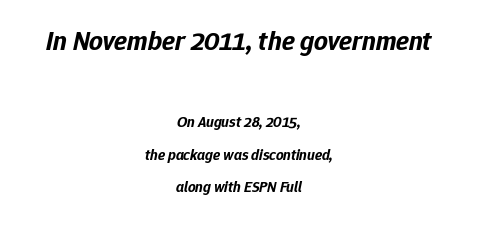
Q: Is the text bold? A: Yes.
Q: Is the text italic (slanted)? A: Yes, it leans right by about 12 degrees.
Q: Is the text underlined? A: No.
Q: How is the paragraph aligned? A: Centered.
Q: Is the spacing between letters normal or unusually wide? A: Normal.
Q: Is the spacing between lines tight, normal or loose? A: Loose.
Q: Which block of text is set in a larger size, the first (top) or the second (bottom)? A: The first (top) one.
